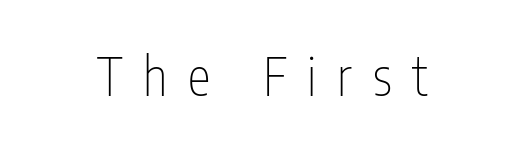
{"serif": "no", "italic": "no", "bold": "no", "weight": "thin", "width": "condensed", "stroke_contrast": "low", "x_height": "medium", "monospaced": "no", "underline": "no", "letter_spacing": "wide", "letter_spacing_em": 0.4, "glyph_px": 52}
